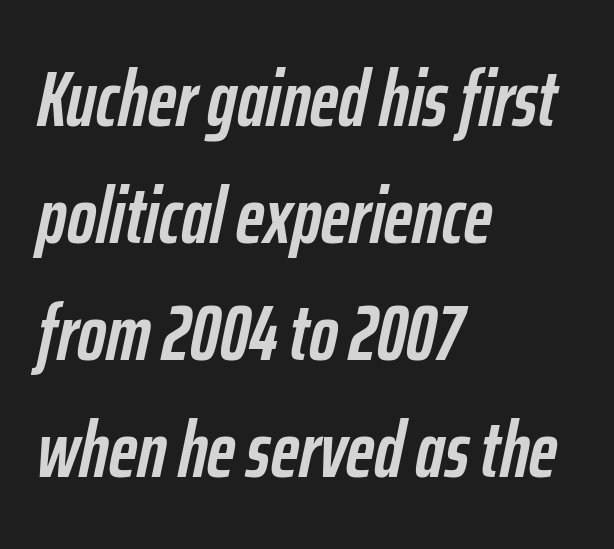
The area under the type is left untouched. Think of a printed novel: that variable character pitch is what you see here. Regular leading. Slant detected: the letters are inclined.
